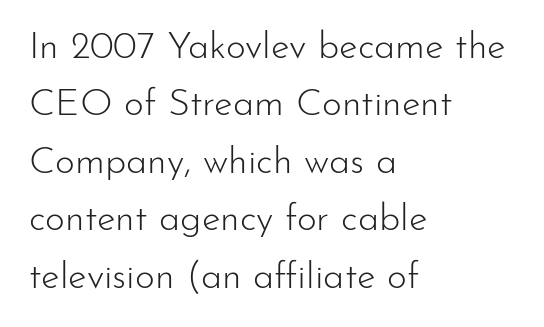
{"serif": "no", "italic": "no", "bold": "no", "weight": "light", "width": "normal", "stroke_contrast": "low", "x_height": "small", "monospaced": "no", "underline": "no", "align": "left", "line_spacing": "normal", "line_spacing_ratio": 1.51, "letter_spacing": "normal", "letter_spacing_em": 0.0, "glyph_px": 38}
